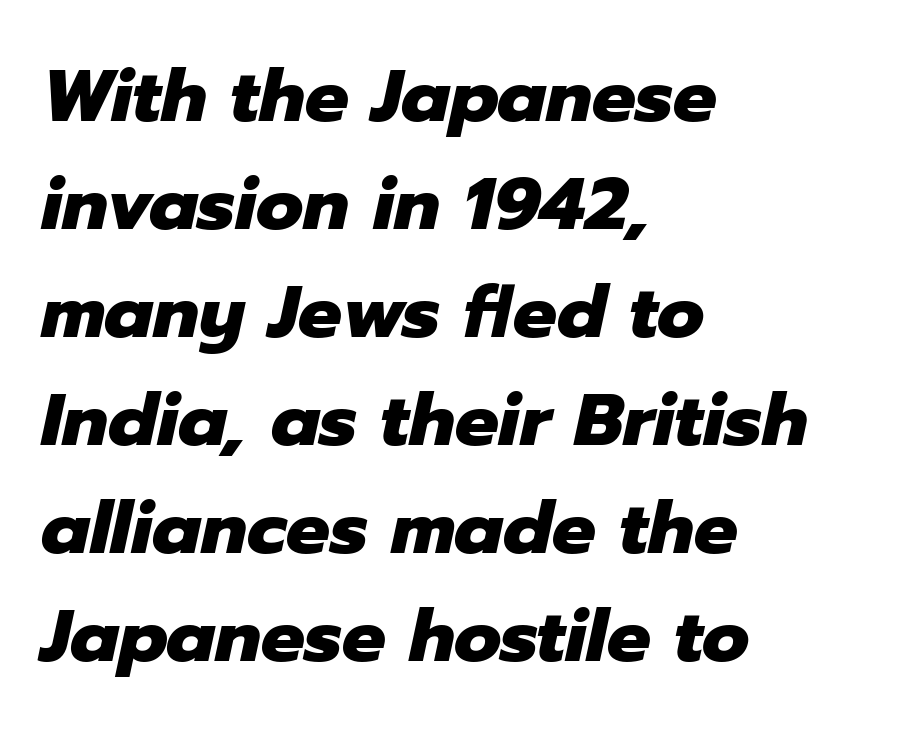
{"italic": "yes", "lean": "right", "slant_degrees": 12, "bold": "yes", "weight": "heavy", "width": "normal", "stroke_contrast": "low", "x_height": "medium", "monospaced": "no", "underline": "no", "align": "left", "line_spacing": "normal", "line_spacing_ratio": 1.48, "letter_spacing": "normal", "letter_spacing_em": 0.0, "glyph_px": 73}
